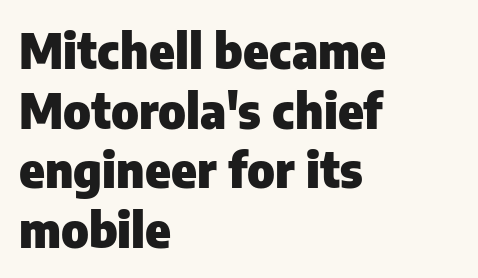
{"serif": "no", "italic": "no", "bold": "yes", "weight": "heavy", "width": "normal", "stroke_contrast": "low", "x_height": "medium", "monospaced": "no", "underline": "no", "align": "left", "line_spacing_ratio": 1.24, "letter_spacing": "normal", "letter_spacing_em": 0.0, "glyph_px": 48}
